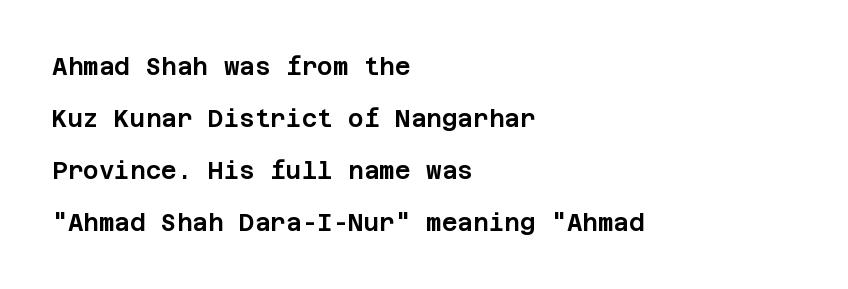
Q: Is the text italic (slanted)? A: No, it is upright.
Q: Is the text underlined? A: No.
Q: How is the paragraph aligned? A: Left-aligned.
Q: Is the spacing between letters normal or unusually wide? A: Normal.
Q: Is the spacing between lines tight, normal or loose? A: Loose.
